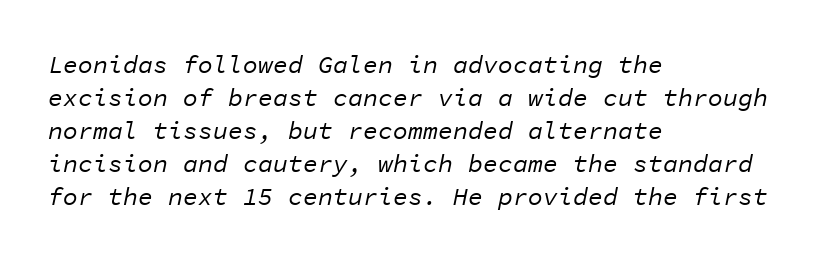
Is the type slanted? Yes — the strokes lean at a clear angle. Honestly, the row spacing looks completely unremarkable. All the whitespace from short lines collects on the right. The string is rendered with underlining switched off.
